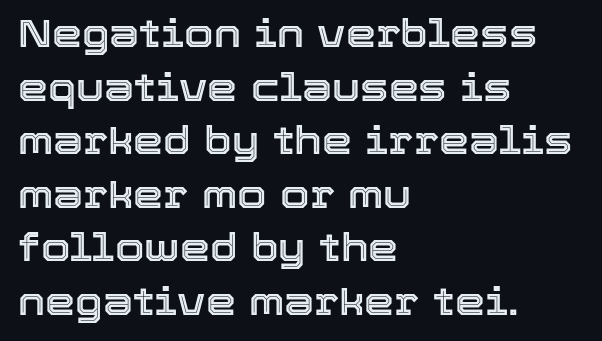
Q: Is the text italic (slanted)? A: No, it is upright.
Q: Is the text underlined? A: No.
Q: How is the paragraph aligned? A: Left-aligned.
Q: Is the spacing between letters normal or unusually wide? A: Normal.
Q: Is the spacing between lines tight, normal or loose? A: Normal.
Q: Width (condensed, normal, or wide)? A: Normal.
Q: x-height? A: Medium.
Q: Monospaced? A: No.
